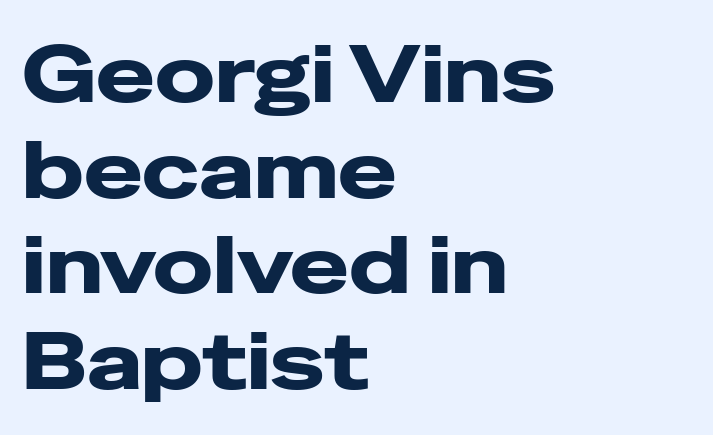
The image shows 79 px wide sans-serif type, upright; set left-aligned, line spacing 1.21x, normal letter spacing, not underlined; low stroke contrast and a medium x-height.
